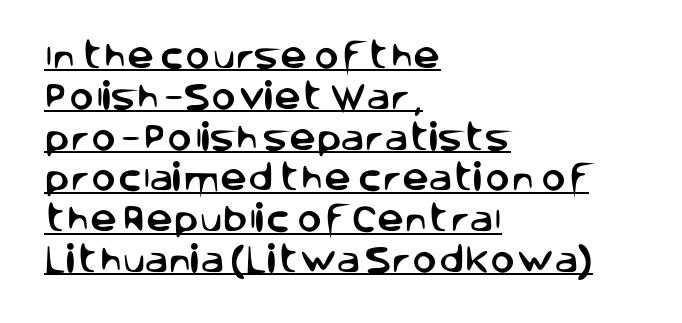
{"serif": "no", "italic": "no", "width": "normal", "stroke_contrast": "low", "x_height": "large", "monospaced": "no", "underline": "yes", "align": "left", "line_spacing": "normal", "line_spacing_ratio": 1.36, "letter_spacing": "normal", "letter_spacing_em": 0.0, "glyph_px": 30}
